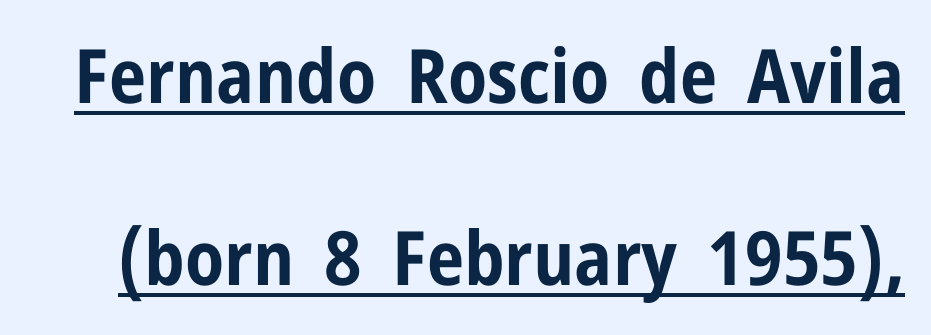
The words here are underlined. Nothing unusual about the tracking: characters are spaced as the font intends. Leading is clearly above the norm, producing a sparse column. Character widths vary here, with narrow letters taking less room than wide ones.
